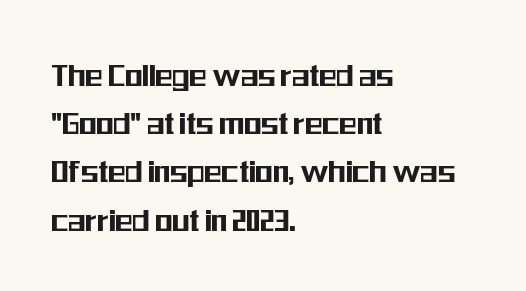
Think of a printed novel: that variable character pitch is what you see here. This sample is left-justified, so line endings fall wherever the words run out. Letterform terminals end flat and unadorned throughout the passage. Rendered with straight, roman letterforms. Quick note: interline space is typical. Only glyphs here, with clear space below each row.
